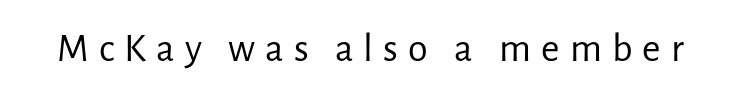
Q: Is the text bold? A: No.
Q: Is the text italic (slanted)? A: No, it is upright.
Q: Is the typeface a serif or a sans-serif typeface? A: Sans-serif.
Q: Is the text underlined? A: No.
Q: Is the spacing between letters normal or unusually wide? A: Unusually wide.
Q: Width (condensed, normal, or wide)? A: Normal.
Q: Stroke contrast? A: Low.
Q: x-height? A: Medium.
Q: Monospaced? A: No.
